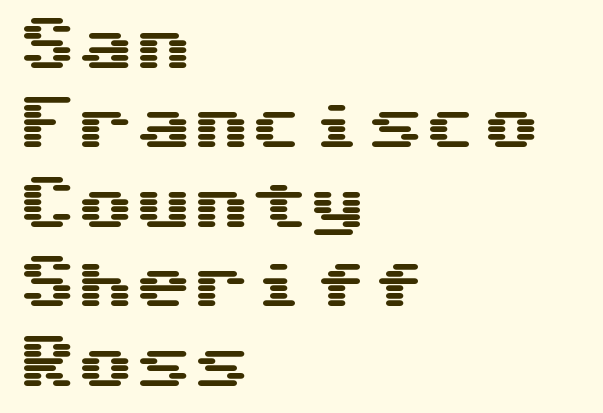
The image shows 58 px wide sans-serif type, upright; set left-aligned, normal line spacing (1.37x), normal letter spacing, not underlined; medium stroke contrast and a medium x-height.
